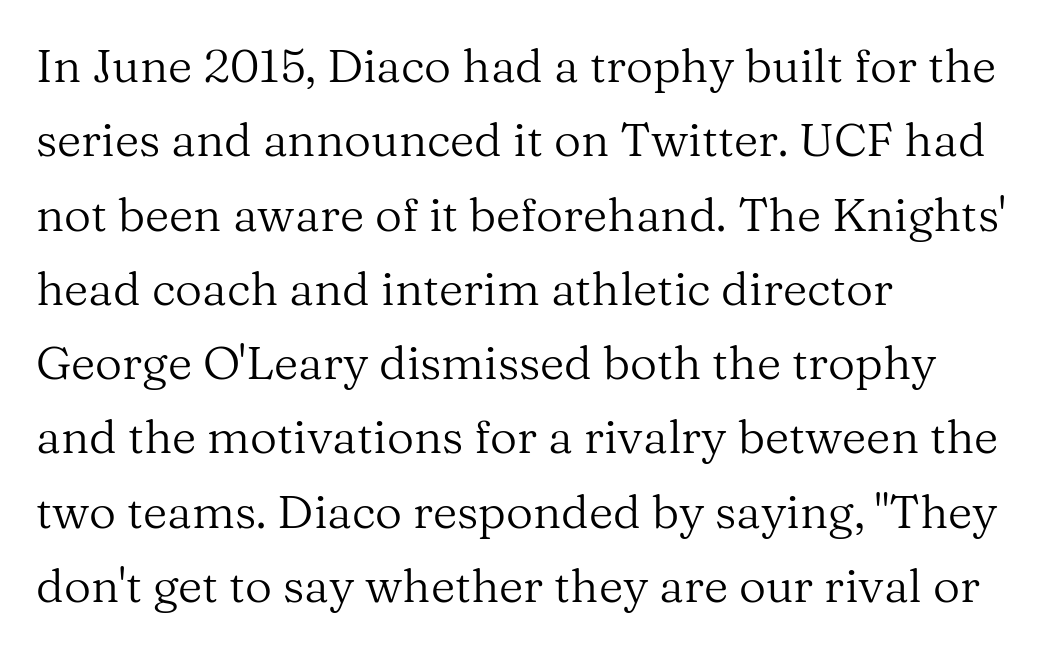
{"serif": "yes", "italic": "no", "bold": "no", "weight": "regular", "width": "normal", "stroke_contrast": "medium", "x_height": "medium", "monospaced": "no", "underline": "no", "align": "left", "line_spacing": "normal", "line_spacing_ratio": 1.58, "letter_spacing": "normal", "letter_spacing_em": 0.0, "glyph_px": 47}
